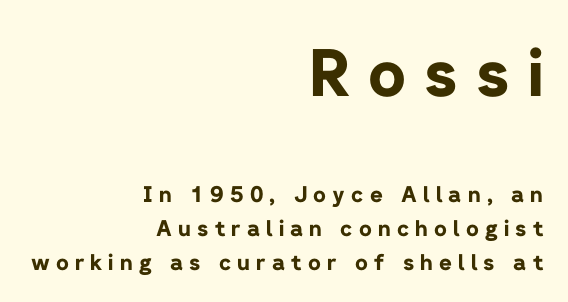
{"serif": "no", "italic": "no", "bold": "yes", "weight": "bold", "width": "normal", "stroke_contrast": "low", "x_height": "medium", "monospaced": "no", "underline": "no", "align": "right", "line_spacing": "normal", "line_spacing_ratio": 1.55, "letter_spacing": "wide", "letter_spacing_em": 0.28, "larger_block": "first", "size_ratio": 2.95, "glyph_px": 65}
